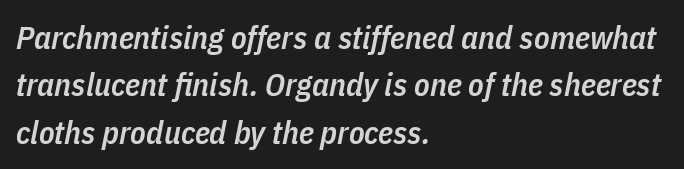
{"italic": "yes", "lean": "right", "slant_degrees": 11, "bold": "semi", "weight": "semibold", "width": "condensed", "stroke_contrast": "low", "x_height": "medium", "monospaced": "no", "underline": "no", "align": "left", "line_spacing": "normal", "line_spacing_ratio": 1.48, "letter_spacing": "normal", "letter_spacing_em": 0.0, "glyph_px": 32}
